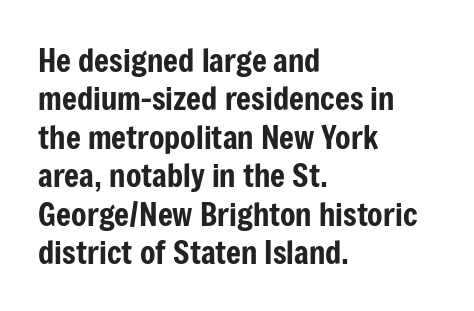
If you drew a line through each stem, it would be perfectly vertical. Characters follow at the spacing the type designer built in. A typesetter would label this face a sans. Decoration check: the copy has no underline. Is this a fixed-width face? No — the glyphs have proportional, varying widths.
